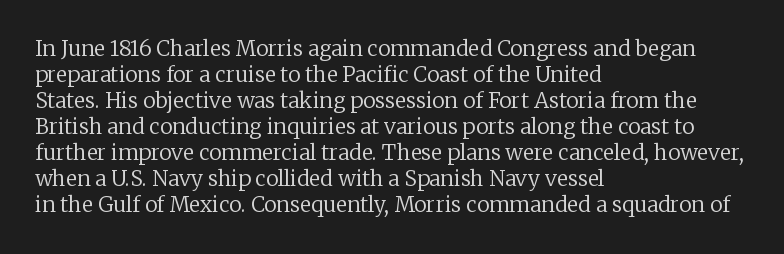
The typography opts for an upright posture over an oblique one. Unmarked baselines from the first word to the last. Students, note that the glyphs here touch the page at normal intervals. Which margin do the lines hug? The left one — the right edge is uneven. The typesetting does not lean heavy: it is not bold.
